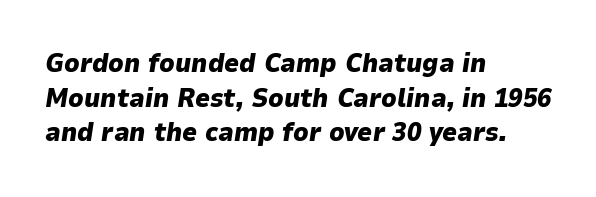
Q: Is the text bold? A: Yes.
Q: Is the text italic (slanted)? A: Yes, it leans right by about 9 degrees.
Q: Is the text underlined? A: No.
Q: How is the paragraph aligned? A: Left-aligned.
Q: Is the spacing between letters normal or unusually wide? A: Normal.
Q: Is the spacing between lines tight, normal or loose? A: Normal.
